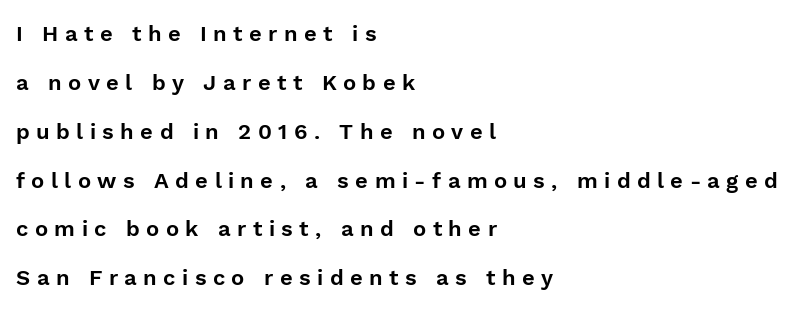
Posture: upright roman. The lines are quadded left. How are the letters spaced? Widely, with obvious added tracking. The glyphs are unaccompanied by any horizontal stroke below them. Notice the wide empty band between every row — that's loose leading.
